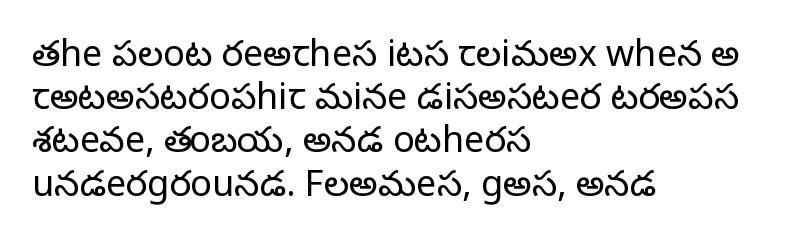
The image shows 36 px light sans-serif type, upright; set left-aligned, line spacing 1.2x, normal letter spacing, not underlined; low stroke contrast and a medium x-height.
